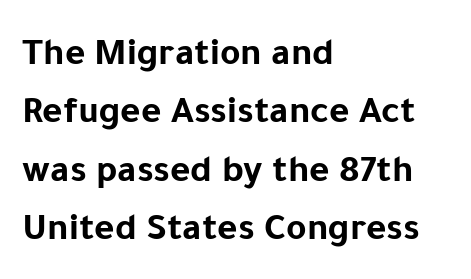
{"serif": "no", "italic": "no", "bold": "yes", "weight": "bold", "width": "normal", "stroke_contrast": "low", "x_height": "medium", "monospaced": "no", "underline": "no", "align": "left", "line_spacing": "normal", "line_spacing_ratio": 1.5, "letter_spacing": "normal", "letter_spacing_em": 0.0, "glyph_px": 39}
